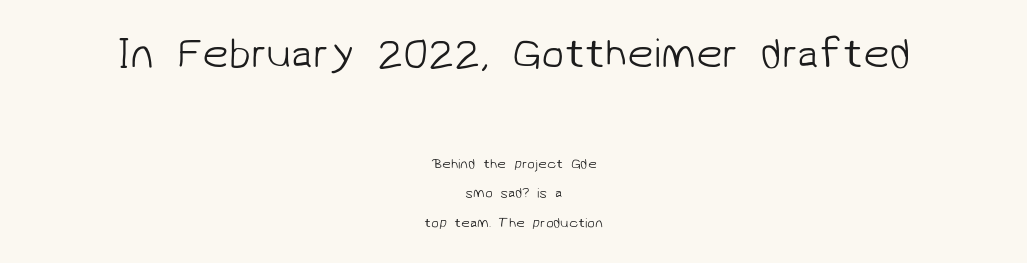
The gaps between neighbouring characters are ordinary and unremarkable. The baseline area is clear. You get the large type first, then a drop to smaller type. These lines are rendered in a variable-pitch font.
